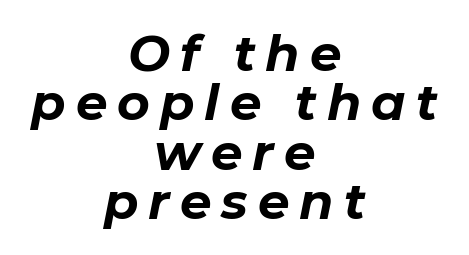
{"italic": "yes", "lean": "right", "slant_degrees": 11, "bold": "yes", "weight": "bold", "width": "normal", "stroke_contrast": "low", "x_height": "medium", "monospaced": "no", "underline": "no", "align": "center", "line_spacing": "tight", "line_spacing_ratio": 0.99, "letter_spacing": "wide", "letter_spacing_em": 0.2, "glyph_px": 50}
